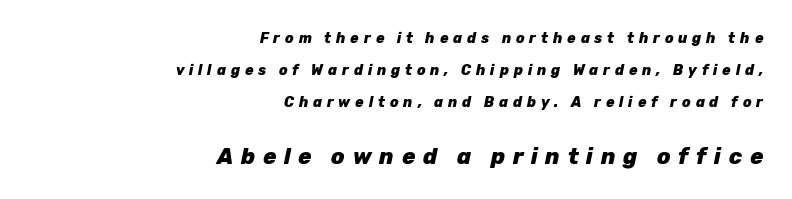
Q: Is the text bold? A: Yes.
Q: Is the text italic (slanted)? A: Yes, it leans right by about 12 degrees.
Q: Is the text underlined? A: No.
Q: How is the paragraph aligned? A: Right-aligned.
Q: Is the spacing between letters normal or unusually wide? A: Unusually wide.
Q: Is the spacing between lines tight, normal or loose? A: Loose.
Q: Which block of text is set in a larger size, the first (top) or the second (bottom)? A: The second (bottom) one.
